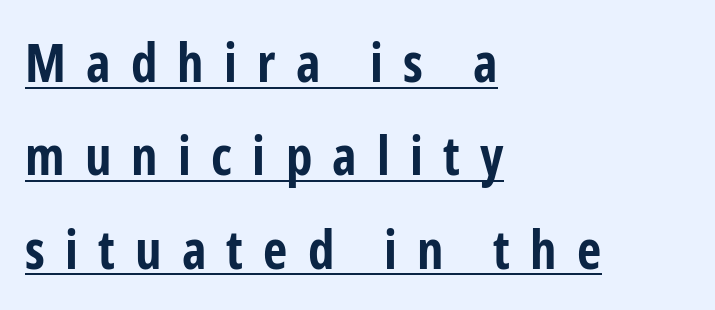
To sum up the face: it is a sans, with no serifs. In terms of weight, the rendering is a true, heavy bold. Ordinary non-slanted type is in use. Decoration check: the copy is underlined. Which margin do the lines hug? The left one — the right edge is uneven. Caption: expanded tracking, letters set apart.
